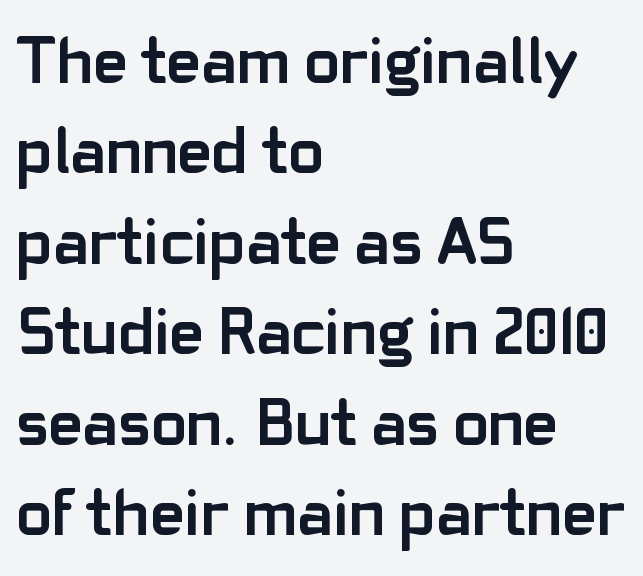
Q: Is the text bold? A: Yes.
Q: Is the text italic (slanted)? A: No, it is upright.
Q: Is the typeface a serif or a sans-serif typeface? A: Sans-serif.
Q: Is the text underlined? A: No.
Q: How is the paragraph aligned? A: Left-aligned.
Q: Is the spacing between letters normal or unusually wide? A: Normal.
Q: Is the spacing between lines tight, normal or loose? A: Normal.
Q: Width (condensed, normal, or wide)? A: Normal.
Q: Stroke contrast? A: Low.
Q: x-height? A: Medium.
Q: Monospaced? A: No.
